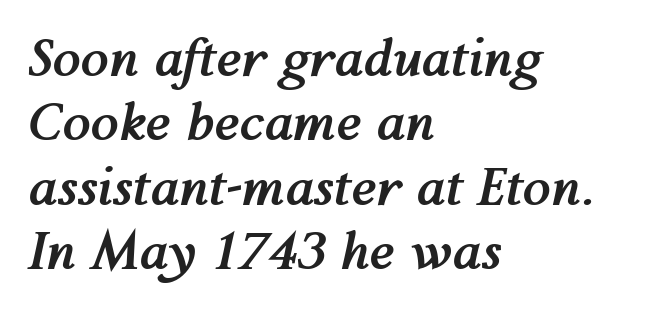
{"italic": "yes", "lean": "right", "slant_degrees": 12, "bold": "yes", "weight": "semibold", "width": "normal", "stroke_contrast": "medium", "x_height": "medium", "monospaced": "no", "underline": "no", "align": "left", "line_spacing": "normal", "line_spacing_ratio": 1.26, "letter_spacing": "normal", "letter_spacing_em": 0.0, "glyph_px": 51}
